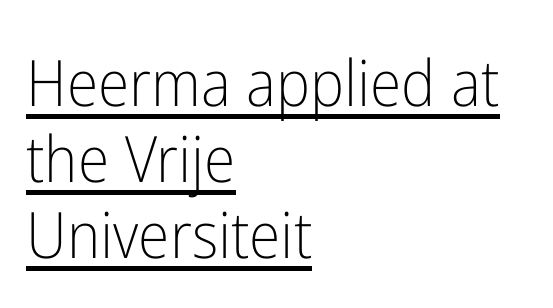
This sample uses plain, unmodified letter spacing. The font sits on the lighter half of the weight spectrum, regular included. Does the type have serifs? No, each stem ends abruptly. Is the block centered? No — it sits flush against the left margin.
